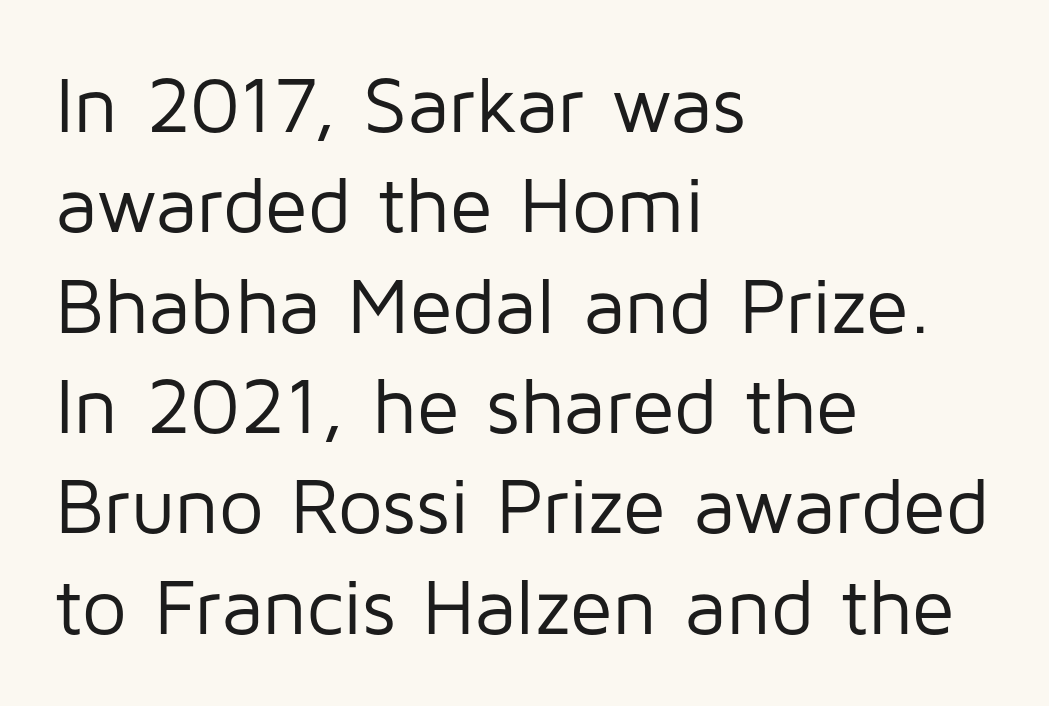
The image shows 79 px regular-weight sans-serif type, upright; set left-aligned, normal line spacing (1.27x), normal letter spacing, not underlined; low stroke contrast and a medium x-height.
